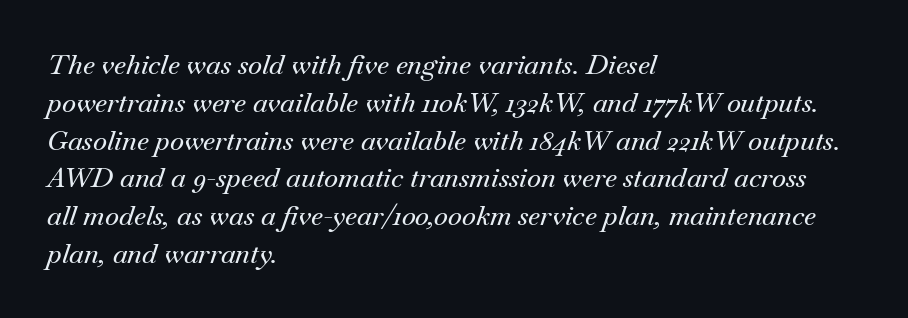
{"italic": "yes", "lean": "right", "slant_degrees": 18, "underline": "no", "align": "left", "line_spacing": "normal", "line_spacing_ratio": 1.4, "letter_spacing": "normal", "letter_spacing_em": 0.0, "glyph_px": 27}
